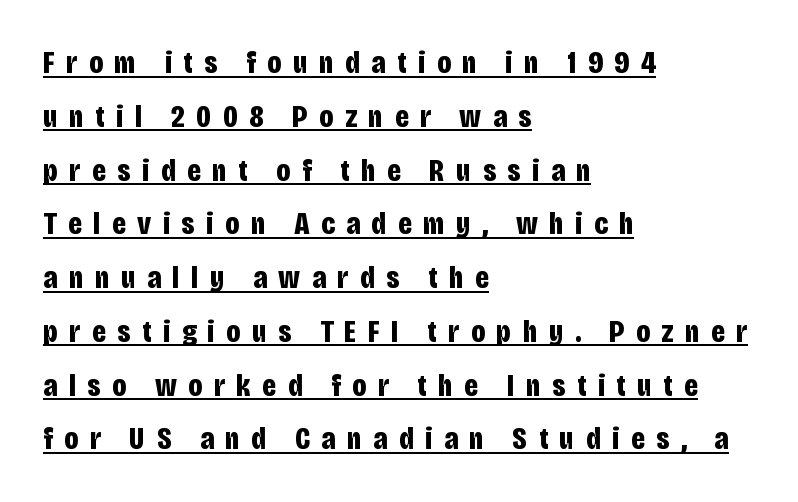
Q: Is the text bold? A: Yes.
Q: Is the text italic (slanted)? A: No, it is upright.
Q: Is the typeface a serif or a sans-serif typeface? A: Sans-serif.
Q: Is the text underlined? A: Yes.
Q: How is the paragraph aligned? A: Left-aligned.
Q: Is the spacing between letters normal or unusually wide? A: Unusually wide.
Q: Is the spacing between lines tight, normal or loose? A: Normal.
Q: Width (condensed, normal, or wide)? A: Condensed.
Q: Stroke contrast? A: Low.
Q: x-height? A: Large.
Q: Monospaced? A: No.
